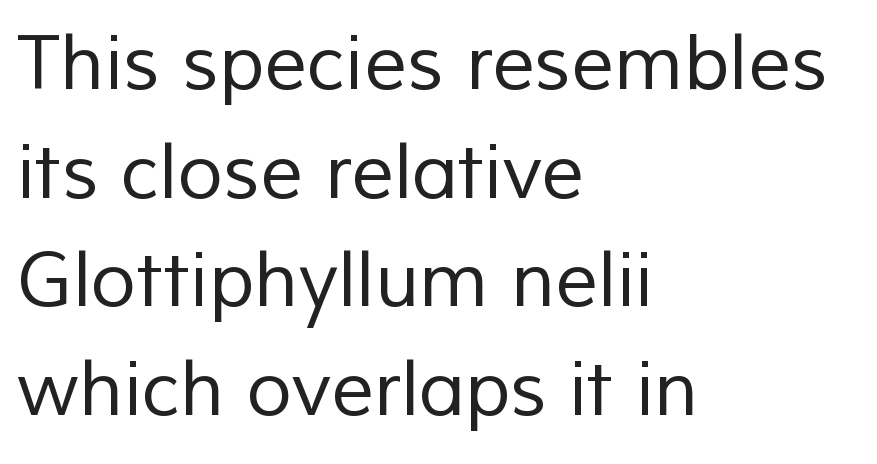
The rows are spaced the way most documents space them. Leftover space on each line is placed entirely after the last word. Inter-character spacing is left at the font's built-in metrics. Nothing heavy about these letters — not bold at all.
